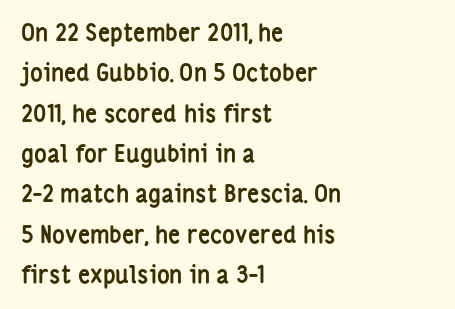
{"italic": "no", "bold": "yes", "underline": "no", "align": "left", "line_spacing": "normal", "line_spacing_ratio": 1.68, "letter_spacing": "normal", "letter_spacing_em": 0.0, "glyph_px": 24}
